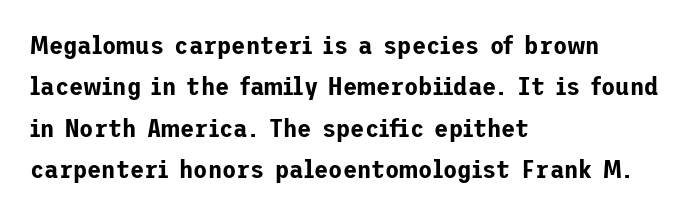
The image shows 26 px text type, upright; set left-aligned, normal line spacing (1.59x), normal letter spacing, not underlined.
